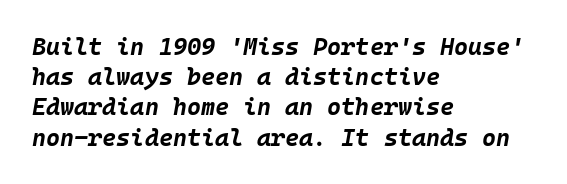
Q: Is the text bold? A: Yes.
Q: Is the text italic (slanted)? A: Yes, it leans right by about 10 degrees.
Q: Is the text underlined? A: No.
Q: How is the paragraph aligned? A: Left-aligned.
Q: Is the spacing between letters normal or unusually wide? A: Normal.
Q: Is the spacing between lines tight, normal or loose? A: Normal.
